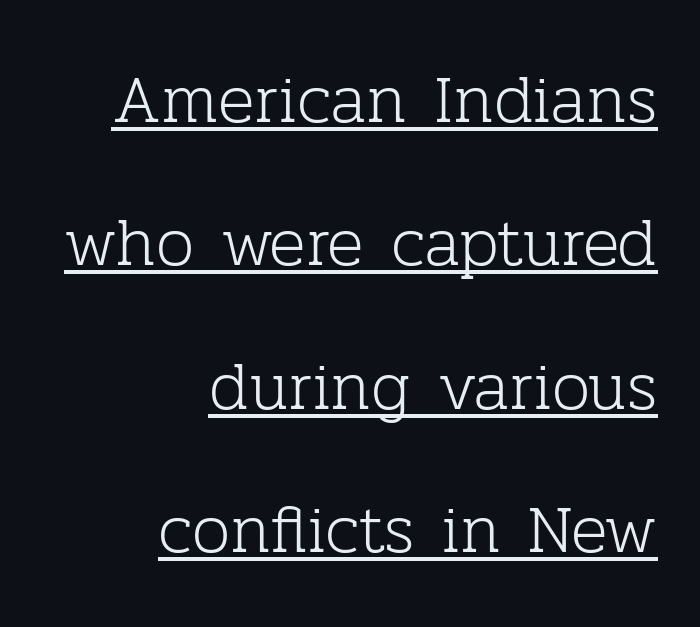
Q: Is the text bold? A: No.
Q: Is the text italic (slanted)? A: No, it is upright.
Q: Is the typeface a serif or a sans-serif typeface? A: Serif.
Q: Is the text underlined? A: Yes.
Q: How is the paragraph aligned? A: Right-aligned.
Q: Is the spacing between letters normal or unusually wide? A: Normal.
Q: Is the spacing between lines tight, normal or loose? A: Loose.
Q: Width (condensed, normal, or wide)? A: Normal.
Q: Stroke contrast? A: Low.
Q: x-height? A: Medium.
Q: Monospaced? A: No.
